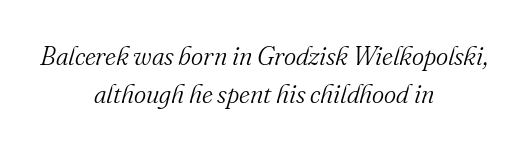
The image shows 26 px text type, italic (leaning right); set centered, normal line spacing (1.46x), normal letter spacing, not underlined.
